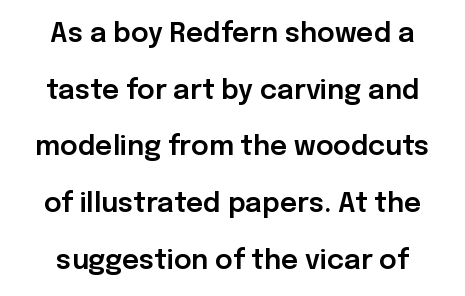
Q: Is the text italic (slanted)? A: No, it is upright.
Q: Is the text underlined? A: No.
Q: Is the spacing between letters normal or unusually wide? A: Normal.
Q: Is the spacing between lines tight, normal or loose? A: Loose.
